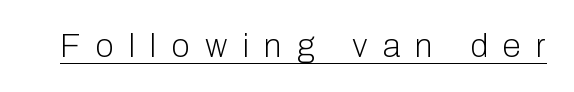
{"serif": "no", "italic": "no", "bold": "no", "weight": "light", "width": "normal", "stroke_contrast": "low", "x_height": "medium", "monospaced": "no", "underline": "yes", "letter_spacing": "wide", "letter_spacing_em": 0.46, "glyph_px": 33}
